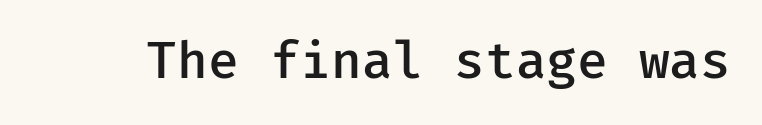
Q: Is the text bold? A: Semi-bold.
Q: Is the text italic (slanted)? A: No, it is upright.
Q: Is the typeface a serif or a sans-serif typeface? A: Sans-serif.
Q: Is the text underlined? A: No.
Q: Is the spacing between letters normal or unusually wide? A: Normal.
Q: Width (condensed, normal, or wide)? A: Normal.
Q: Stroke contrast? A: Low.
Q: x-height? A: Medium.
Q: Monospaced? A: Yes.
